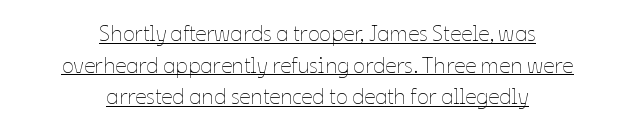
{"italic": "no", "bold": "no", "underline": "yes", "align": "center", "line_spacing": "normal", "line_spacing_ratio": 1.44, "letter_spacing": "normal", "letter_spacing_em": 0.0, "glyph_px": 22}
